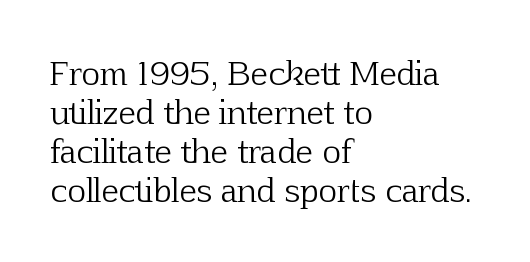
Q: Is the text bold? A: No.
Q: Is the text italic (slanted)? A: No, it is upright.
Q: Is the typeface a serif or a sans-serif typeface? A: Serif.
Q: Is the text underlined? A: No.
Q: How is the paragraph aligned? A: Left-aligned.
Q: Is the spacing between letters normal or unusually wide? A: Normal.
Q: Width (condensed, normal, or wide)? A: Normal.
Q: Stroke contrast? A: Low.
Q: x-height? A: Medium.
Q: Monospaced? A: No.
